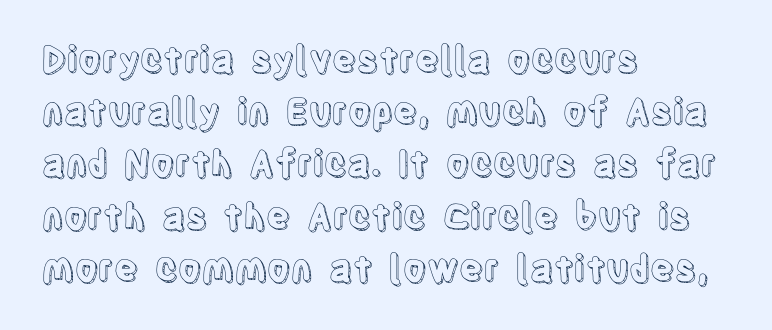
{"italic": "no", "width": "condensed", "x_height": "large", "monospaced": "no", "underline": "no", "align": "left", "line_spacing": "normal", "line_spacing_ratio": 1.45, "letter_spacing": "normal", "letter_spacing_em": 0.0, "glyph_px": 36}
